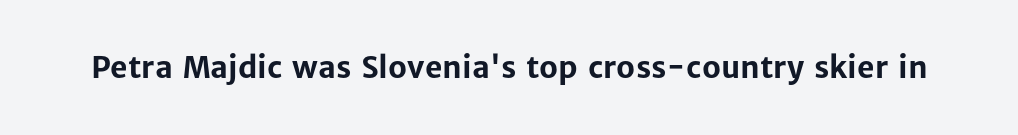
Q: Is the text bold? A: Yes.
Q: Is the text italic (slanted)? A: No, it is upright.
Q: Is the typeface a serif or a sans-serif typeface? A: Sans-serif.
Q: Is the text underlined? A: No.
Q: Is the spacing between letters normal or unusually wide? A: Normal.
Q: Width (condensed, normal, or wide)? A: Normal.
Q: Stroke contrast? A: Low.
Q: x-height? A: Medium.
Q: Monospaced? A: No.
